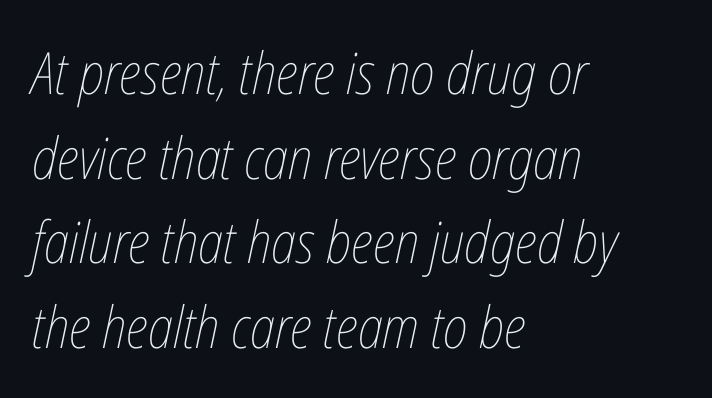
The image shows 58 px thin, condensed type, italic (leaning right); set left-aligned, normal line spacing (1.46x), normal letter spacing, not underlined; low stroke contrast and a medium x-height.
